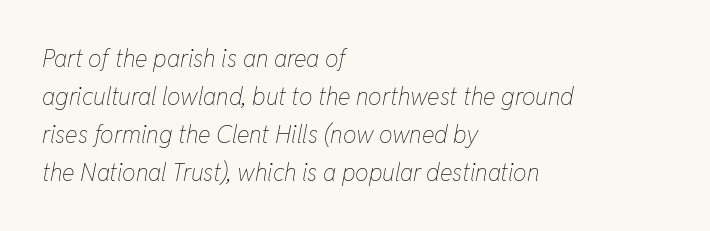
{"italic": "yes", "lean": "right", "slant_degrees": 11, "bold": "no", "underline": "no", "align": "left", "line_spacing": "normal", "line_spacing_ratio": 1.59, "letter_spacing": "normal", "letter_spacing_em": 0.0, "glyph_px": 24}
